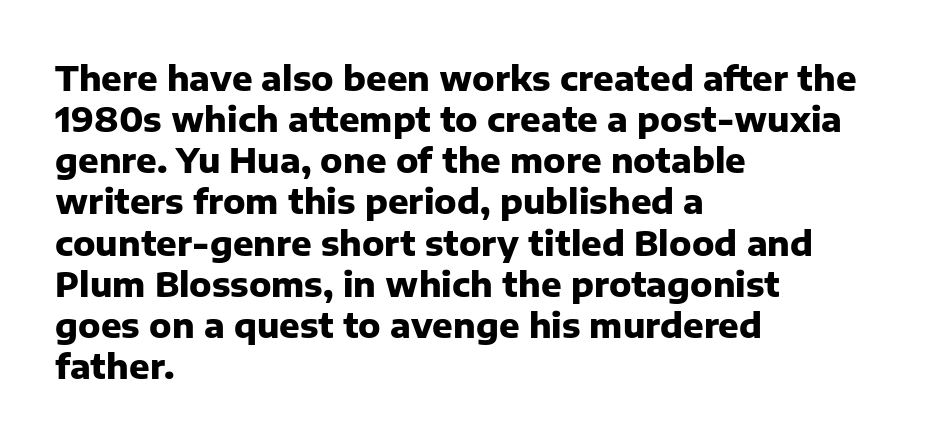
Q: Is the text bold? A: Yes.
Q: Is the text italic (slanted)? A: No, it is upright.
Q: Is the typeface a serif or a sans-serif typeface? A: Sans-serif.
Q: Is the text underlined? A: No.
Q: How is the paragraph aligned? A: Left-aligned.
Q: Is the spacing between letters normal or unusually wide? A: Normal.
Q: Width (condensed, normal, or wide)? A: Normal.
Q: Stroke contrast? A: Low.
Q: x-height? A: Medium.
Q: Monospaced? A: No.
